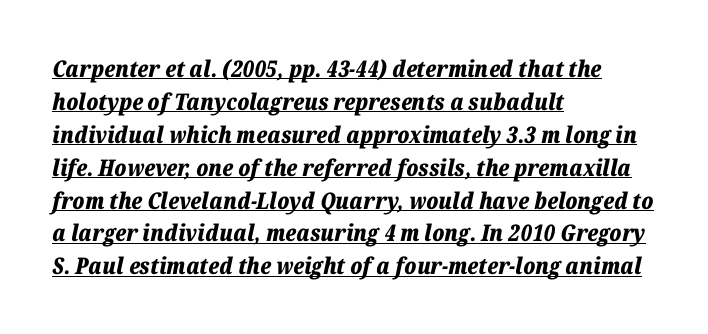
The strokes are fattened all the way to bold. A student would call this left alignment; a typographer would say flush left, rag right. The sample's only ornament is a line tracing under the words. Caption: standard tracking, unaltered. Vertical spacing — default.
